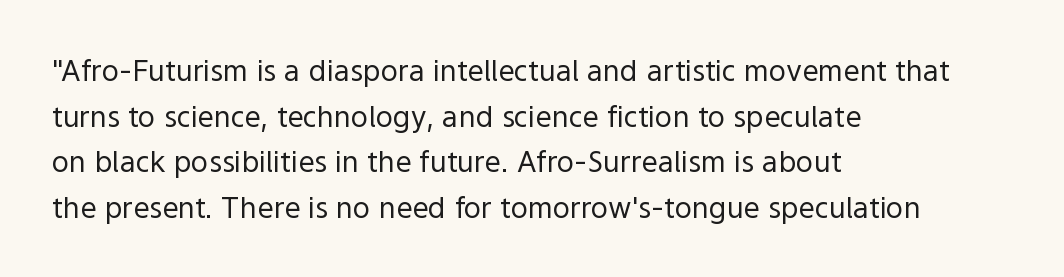
The image shows 29 px regular-weight sans-serif type, upright; set left-aligned, normal line spacing (1.57x), normal letter spacing, not underlined; a medium x-height.
